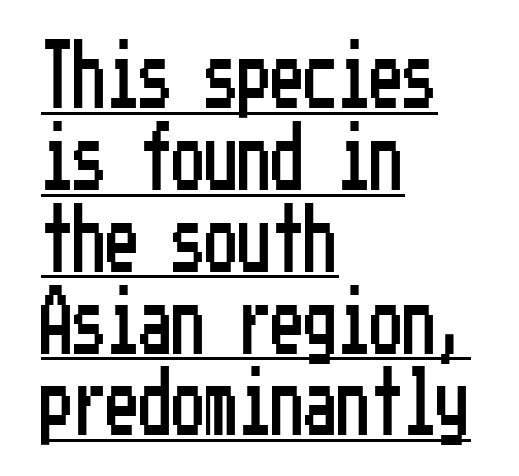
{"serif": "no", "italic": "no", "width": "condensed", "stroke_contrast": "low", "x_height": "medium", "underline": "yes", "align": "left", "line_spacing_ratio": 1.24, "letter_spacing": "normal", "letter_spacing_em": 0.0, "glyph_px": 66}
